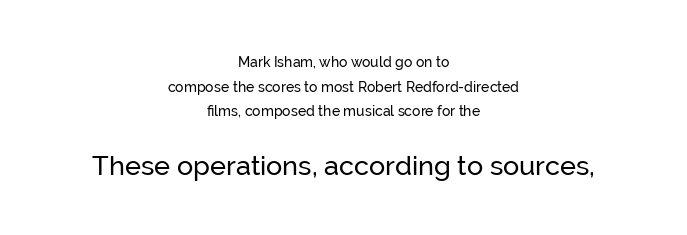
This sample uses an upright cut, with every glyph sitting square on the baseline. The emphasis by scale lands on block number two, below. Notice how the passage keeps no hard edge, just a central spine. Tracking here is standard; glyphs follow each other at the usual distance. Type without underlining.
